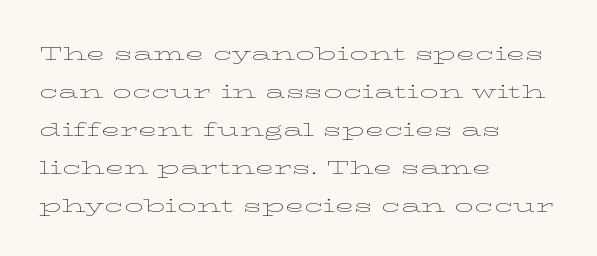
The font's upright variant was chosen for this text. The specimen omits any rule beneath the text block's lines. All the whitespace from short lines collects on the right. Tracking here is standard; glyphs follow each other at the usual distance.
